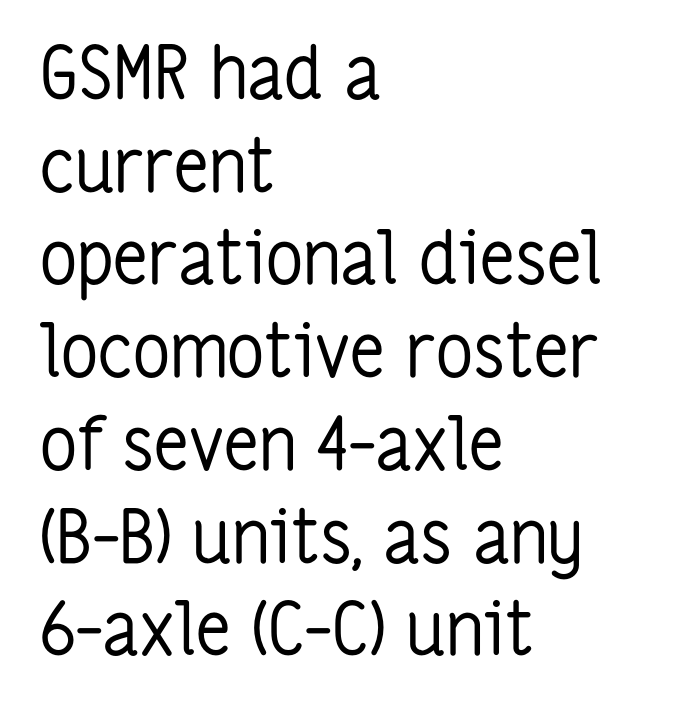
The rendering uses natural spacing where letterforms have individual widths. Leftover space on each line is placed entirely after the last word. Note: no serifs on the glyphs. Style check: upright.
